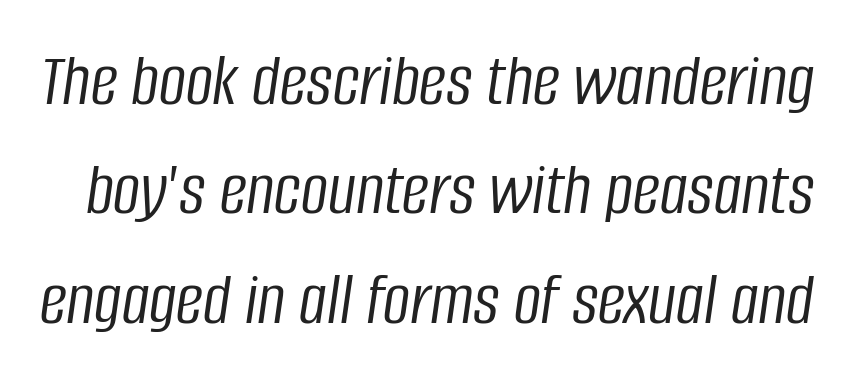
Q: Is the text bold? A: No.
Q: Is the text italic (slanted)? A: Yes, it leans right by about 8 degrees.
Q: Is the text underlined? A: No.
Q: Is the spacing between letters normal or unusually wide? A: Normal.
Q: Is the spacing between lines tight, normal or loose? A: Normal.
Q: Width (condensed, normal, or wide)? A: Condensed.
Q: Stroke contrast? A: Low.
Q: x-height? A: Large.
Q: Monospaced? A: No.
